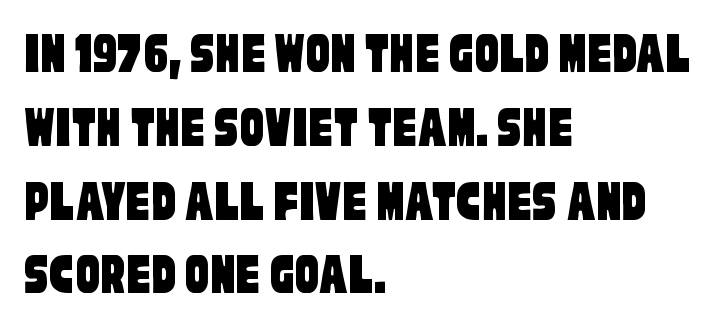
{"serif": "no", "width": "condensed", "stroke_contrast": "low", "x_height": "large", "monospaced": "no", "underline": "no", "align": "left", "line_spacing_ratio": 1.23, "letter_spacing": "normal", "letter_spacing_em": 0.0, "glyph_px": 60}
